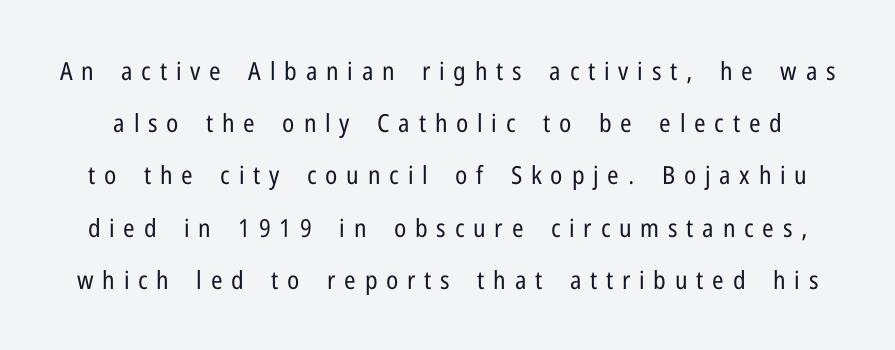
{"italic": "no", "bold": "no", "underline": "no", "line_spacing": "loose", "line_spacing_ratio": 2.09, "letter_spacing": "wide", "letter_spacing_em": 0.35, "glyph_px": 25}
